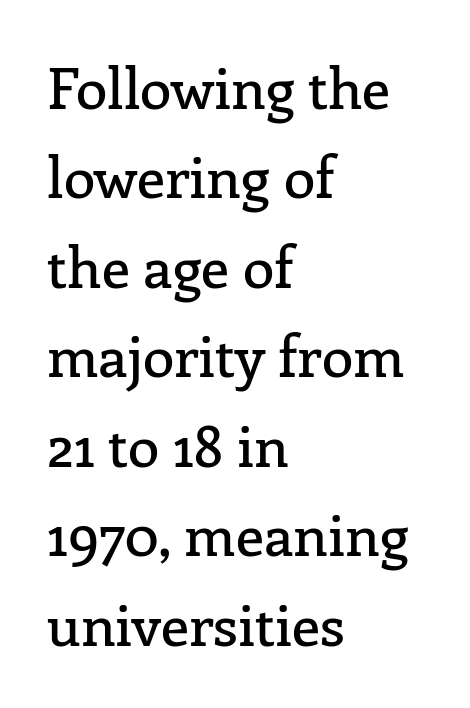
Q: Is the text italic (slanted)? A: No, it is upright.
Q: Is the typeface a serif or a sans-serif typeface? A: Serif.
Q: Is the text underlined? A: No.
Q: How is the paragraph aligned? A: Left-aligned.
Q: Is the spacing between letters normal or unusually wide? A: Normal.
Q: Is the spacing between lines tight, normal or loose? A: Normal.
Q: Width (condensed, normal, or wide)? A: Normal.
Q: Stroke contrast? A: Low.
Q: x-height? A: Medium.
Q: Monospaced? A: No.
